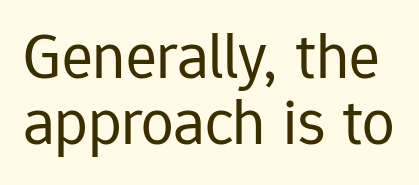
{"serif": "no", "italic": "no", "bold": "no", "weight": "regular", "width": "normal", "stroke_contrast": "low", "x_height": "medium", "monospaced": "no", "underline": "no", "line_spacing": "tight", "line_spacing_ratio": 1.01, "letter_spacing": "normal", "letter_spacing_em": 0.0, "glyph_px": 65}
